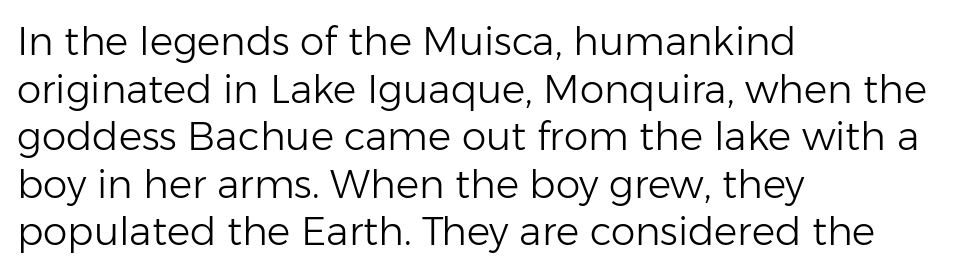
{"serif": "no", "italic": "no", "bold": "no", "weight": "light", "width": "normal", "stroke_contrast": "low", "x_height": "medium", "monospaced": "no", "underline": "no", "align": "left", "line_spacing_ratio": 1.22, "letter_spacing": "normal", "letter_spacing_em": 0.0, "glyph_px": 39}
